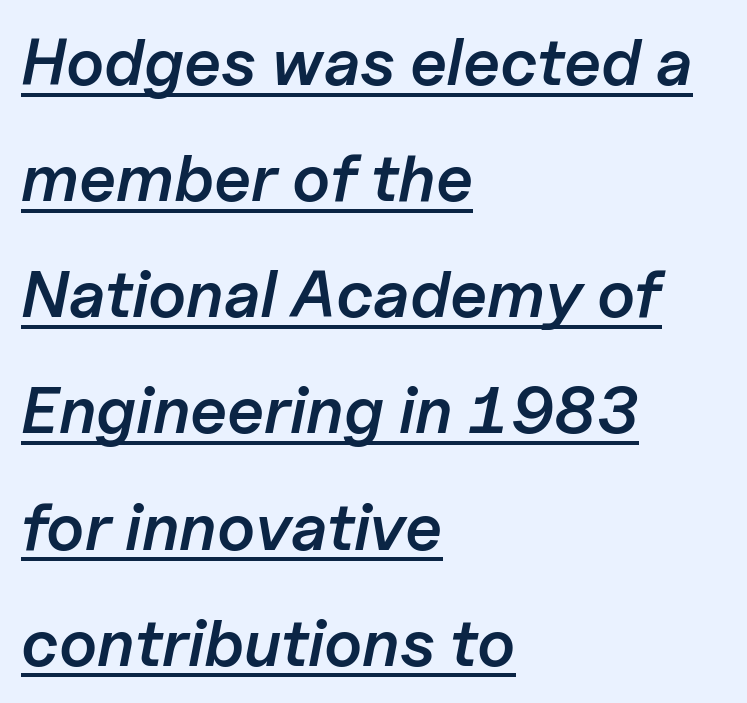
Q: Is the text bold? A: Semi-bold.
Q: Is the text italic (slanted)? A: Yes, it leans right by about 11 degrees.
Q: Is the text underlined? A: Yes.
Q: How is the paragraph aligned? A: Left-aligned.
Q: Is the spacing between letters normal or unusually wide? A: Normal.
Q: Width (condensed, normal, or wide)? A: Normal.
Q: Stroke contrast? A: Low.
Q: x-height? A: Medium.
Q: Monospaced? A: No.
